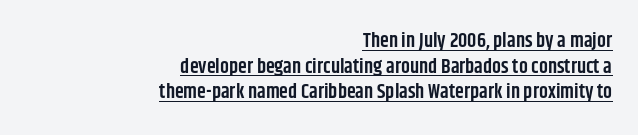
The image shows 20 px text type, upright; set right-aligned, normal line spacing (1.28x), normal letter spacing, underlined.
